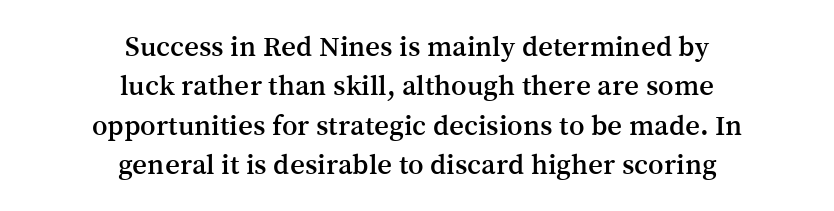
{"serif": "yes", "italic": "no", "width": "normal", "stroke_contrast": "medium", "x_height": "medium", "monospaced": "no", "underline": "no", "align": "center", "line_spacing": "normal", "line_spacing_ratio": 1.36, "letter_spacing": "normal", "letter_spacing_em": 0.0, "glyph_px": 29}
